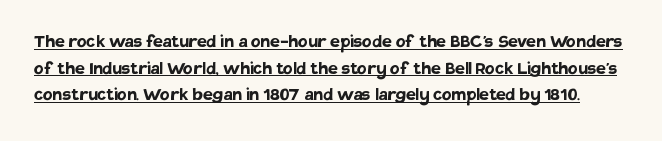
{"italic": "no", "bold": "yes", "underline": "yes", "line_spacing_ratio": 1.21, "letter_spacing": "normal", "letter_spacing_em": 0.0, "glyph_px": 22}
